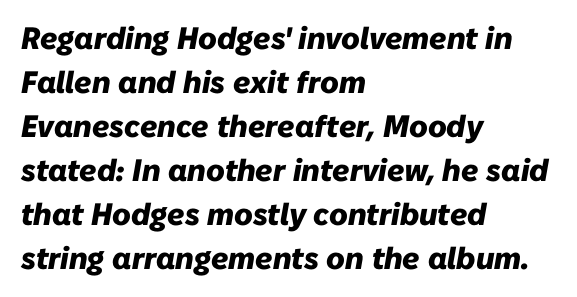
The image shows 31 px heavy type, italic (leaning right); set left-aligned, normal line spacing (1.42x), normal letter spacing, not underlined; low stroke contrast and a medium x-height.
